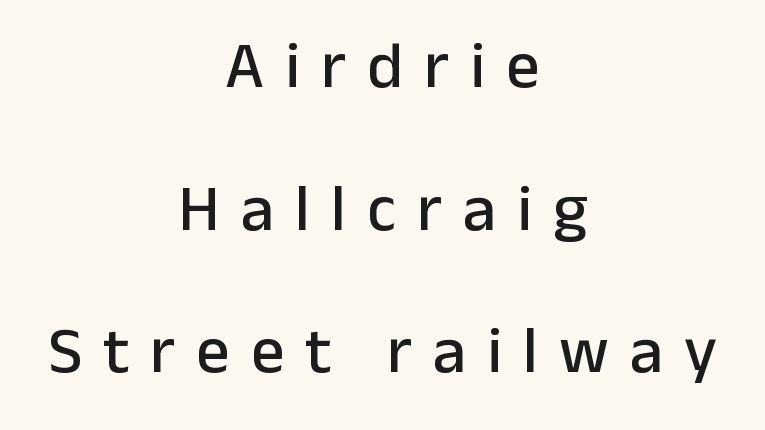
The image shows 66 px sans-serif type, upright; set centered, loose line spacing (2.16x), unusually wide letter spacing (+0.32 em), not underlined; low stroke contrast and a medium x-height.
